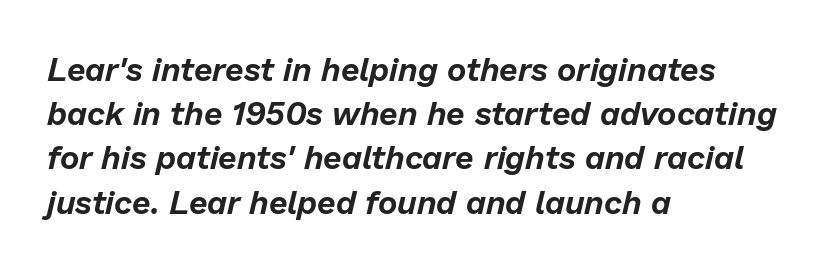
{"italic": "yes", "lean": "right", "slant_degrees": 13, "width": "normal", "stroke_contrast": "low", "x_height": "medium", "monospaced": "no", "underline": "no", "align": "left", "line_spacing": "normal", "line_spacing_ratio": 1.34, "letter_spacing": "normal", "letter_spacing_em": 0.0, "glyph_px": 33}
